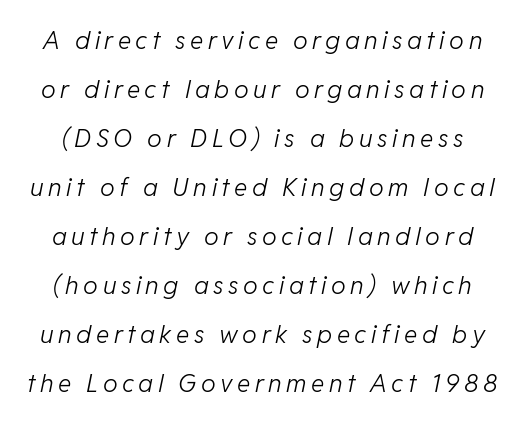
Q: Is the text bold? A: No.
Q: Is the text italic (slanted)? A: Yes, it leans right by about 11 degrees.
Q: Is the text underlined? A: No.
Q: Is the spacing between lines tight, normal or loose? A: Loose.
